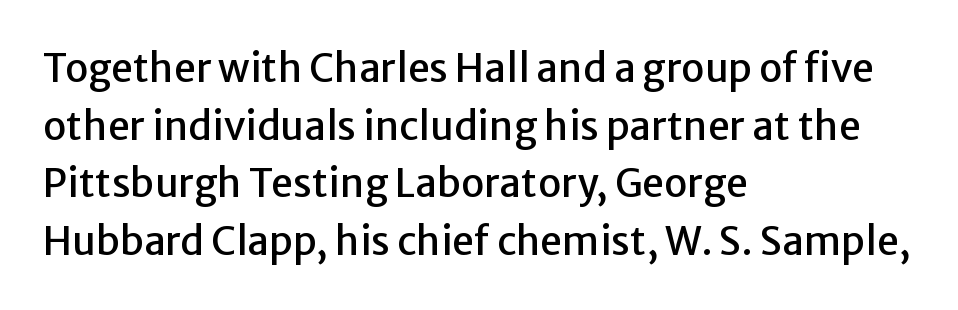
{"serif": "no", "italic": "no", "width": "normal", "stroke_contrast": "low", "x_height": "medium", "monospaced": "no", "underline": "no", "align": "left", "line_spacing": "normal", "line_spacing_ratio": 1.48, "letter_spacing": "normal", "letter_spacing_em": 0.0, "glyph_px": 39}
